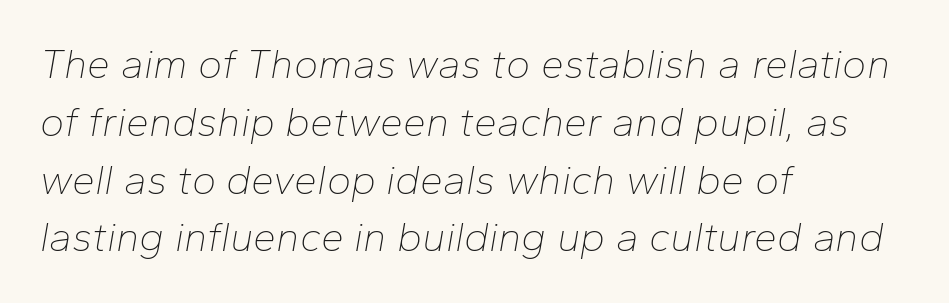
The image shows 41 px thin type, italic (leaning right); set left-aligned, normal line spacing (1.41x), normal letter spacing, not underlined; low stroke contrast and a medium x-height.
